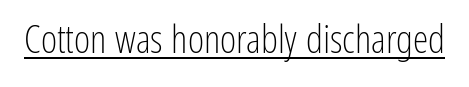
Q: Is the text bold? A: No.
Q: Is the text italic (slanted)? A: No, it is upright.
Q: Is the typeface a serif or a sans-serif typeface? A: Sans-serif.
Q: Is the text underlined? A: Yes.
Q: Is the spacing between letters normal or unusually wide? A: Normal.
Q: Width (condensed, normal, or wide)? A: Condensed.
Q: Stroke contrast? A: Low.
Q: x-height? A: Medium.
Q: Monospaced? A: No.
